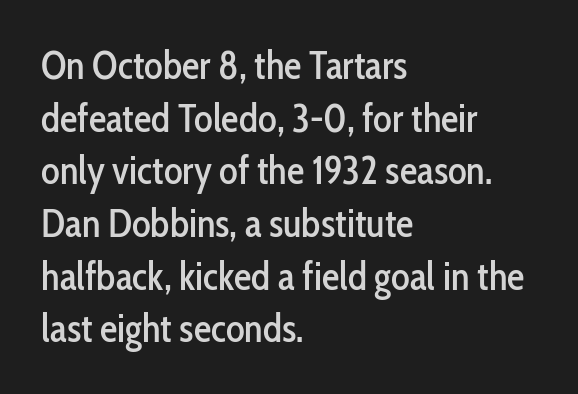
{"serif": "no", "italic": "no", "width": "condensed", "stroke_contrast": "low", "x_height": "medium", "monospaced": "no", "underline": "no", "align": "left", "line_spacing": "normal", "line_spacing_ratio": 1.35, "letter_spacing": "normal", "letter_spacing_em": 0.0, "glyph_px": 39}
